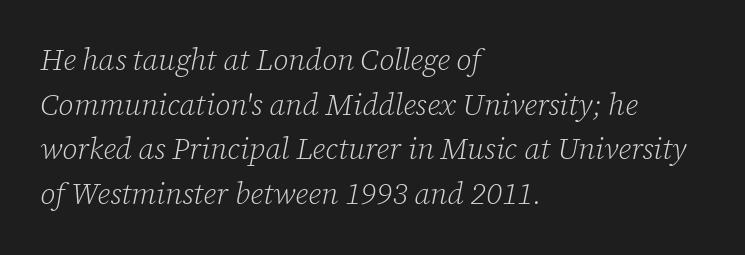
Q: Is the text bold? A: No.
Q: Is the text italic (slanted)? A: Yes, it leans right by about 12 degrees.
Q: Is the typeface a serif or a sans-serif typeface? A: Serif.
Q: Is the text underlined? A: No.
Q: How is the paragraph aligned? A: Left-aligned.
Q: Is the spacing between letters normal or unusually wide? A: Normal.
Q: Is the spacing between lines tight, normal or loose? A: Normal.
Q: Width (condensed, normal, or wide)? A: Normal.
Q: Stroke contrast? A: Low.
Q: x-height? A: Medium.
Q: Monospaced? A: No.
